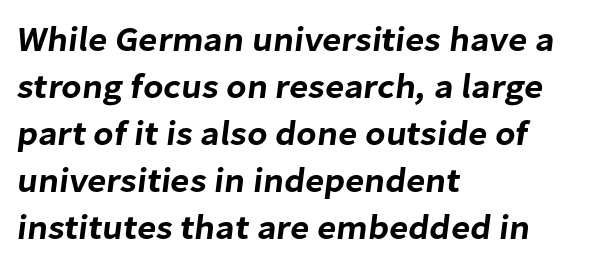
Q: Is the typeface a serif or a sans-serif typeface? A: Sans-serif.
Q: Is the text underlined? A: No.
Q: How is the paragraph aligned? A: Left-aligned.
Q: Is the spacing between letters normal or unusually wide? A: Normal.
Q: Is the spacing between lines tight, normal or loose? A: Normal.
Q: Width (condensed, normal, or wide)? A: Normal.
Q: Stroke contrast? A: Low.
Q: x-height? A: Medium.
Q: Monospaced? A: No.
